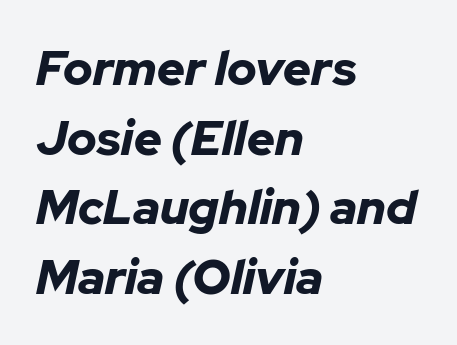
{"italic": "yes", "lean": "right", "slant_degrees": 12, "bold": "yes", "weight": "bold", "width": "normal", "stroke_contrast": "low", "x_height": "medium", "monospaced": "no", "underline": "no", "align": "left", "line_spacing": "normal", "line_spacing_ratio": 1.45, "letter_spacing": "normal", "letter_spacing_em": 0.0, "glyph_px": 48}
